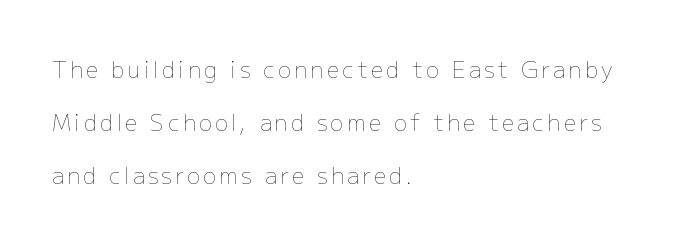
Q: Is the text bold? A: No.
Q: Is the text italic (slanted)? A: No, it is upright.
Q: Is the text underlined? A: No.
Q: How is the paragraph aligned? A: Left-aligned.
Q: Is the spacing between lines tight, normal or loose? A: Loose.
